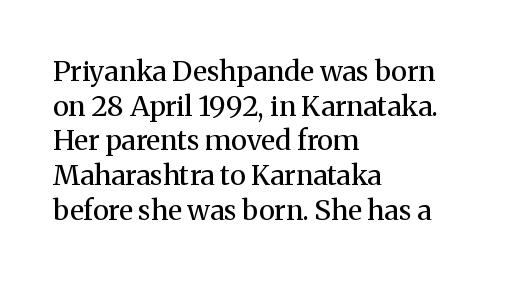
Do the letters lean? They stand straight. The tracking reads as untouched default to a designer's eye. A typesetter would label this face a serif. The passage shown is typed in a proportional face where columns would drift. A clean baseline with only descenders dipping below it. A classic flush-left, rag-right setting is used for this passage.
